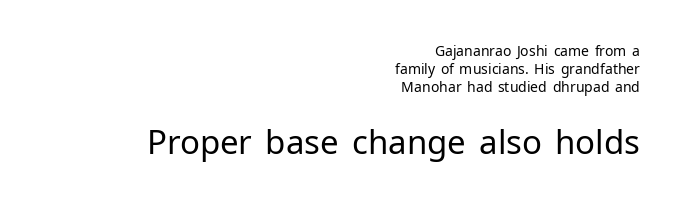
The image shows 33 px regular-weight sans-serif type, upright; set right-aligned, normal line spacing (1.28x), normal letter spacing, not underlined; the second (bottom) block is 2.36x larger; low stroke contrast and a medium x-height.
